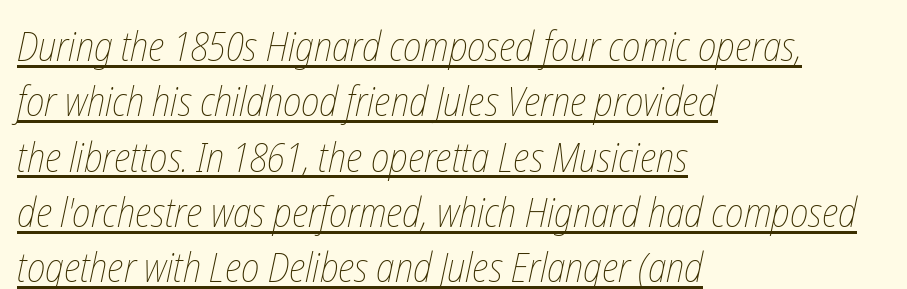
{"bold": "no", "weight": "thin", "width": "condensed", "stroke_contrast": "low", "x_height": "medium", "monospaced": "no", "underline": "yes", "align": "left", "line_spacing": "normal", "line_spacing_ratio": 1.35, "letter_spacing": "normal", "letter_spacing_em": 0.0, "glyph_px": 41}
